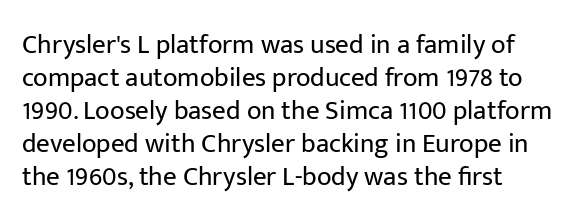
Q: Is the text bold? A: No.
Q: Is the text italic (slanted)? A: No, it is upright.
Q: Is the text underlined? A: No.
Q: How is the paragraph aligned? A: Left-aligned.
Q: Is the spacing between letters normal or unusually wide? A: Normal.
